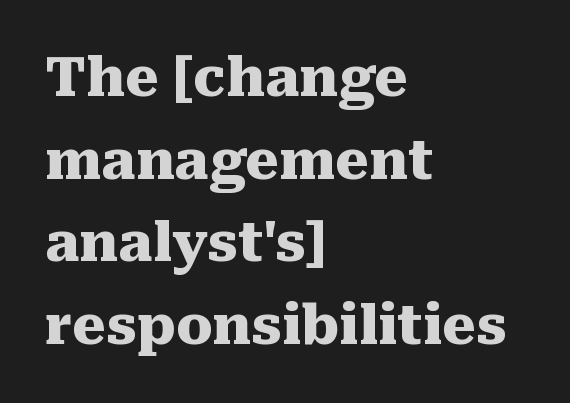
The image shows 54 px heavy serif type, upright; set left-aligned, normal line spacing (1.53x), normal letter spacing, not underlined; medium stroke contrast and a medium x-height.
